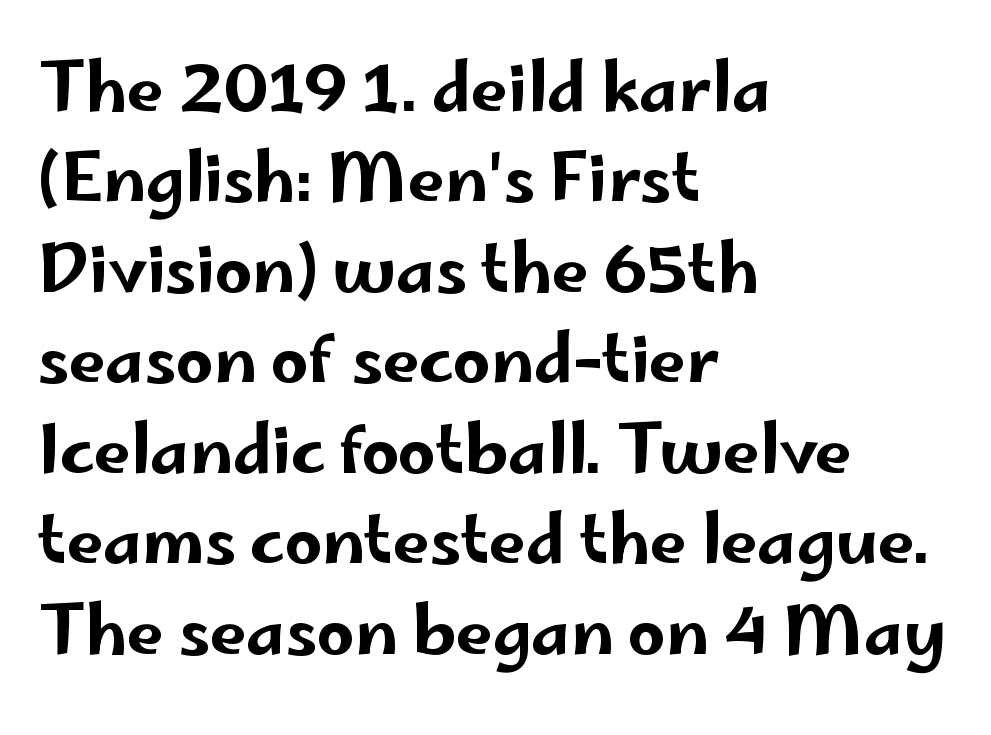
The image shows 66 px wide sans-serif type, upright; set left-aligned, normal line spacing (1.37x), normal letter spacing, not underlined; low stroke contrast and a small x-height.
